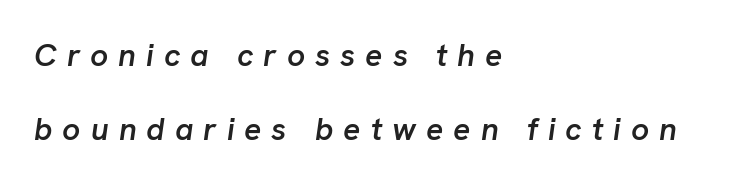
Students, note that the glyphs here are deliberately spaced far apart. The whole block is typeset with a tilt. These lines stack with their left ends in a neat column. Each letter keeps its own natural width here, so spacing adapts to shape. Semibold letterforms, between regular and bold. Quick note: underline off.
